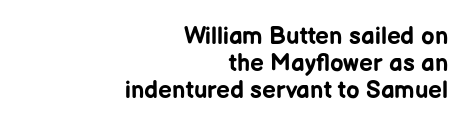
This is roman type, the default non-slanted kind. The area under the type is left untouched. Does the copy run flush right? Yes — the right margin is perfectly even. Notice how descenders almost collide with the ascenders below — that's tight leading. Compared with typical body copy, the letter spacing here is the same.
